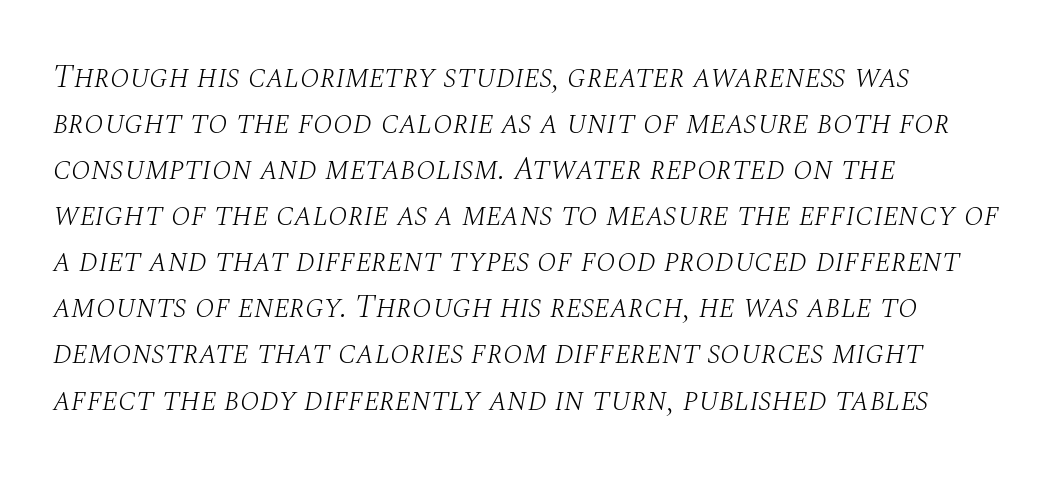
The image shows 32 px light serif type, italic (leaning right); set left-aligned, normal line spacing (1.44x), normal letter spacing, not underlined; medium stroke contrast and a large x-height.
